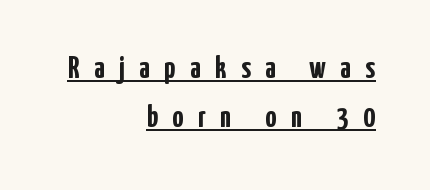
{"serif": "no", "italic": "no", "bold": "yes", "weight": "semibold", "width": "condensed", "stroke_contrast": "low", "x_height": "medium", "monospaced": "no", "underline": "yes", "align": "right", "line_spacing": "normal", "line_spacing_ratio": 1.59, "letter_spacing": "wide", "letter_spacing_em": 0.47, "glyph_px": 31}
